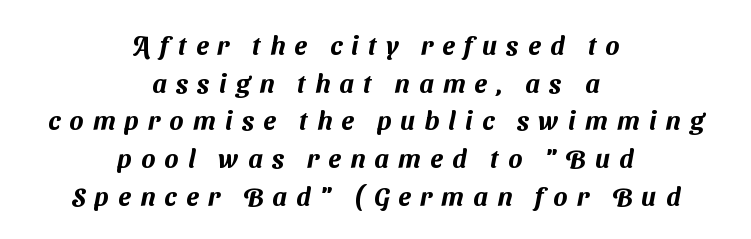
{"underline": "no", "align": "center", "line_spacing": "normal", "line_spacing_ratio": 1.45, "letter_spacing": "wide", "letter_spacing_em": 0.36, "glyph_px": 26}
